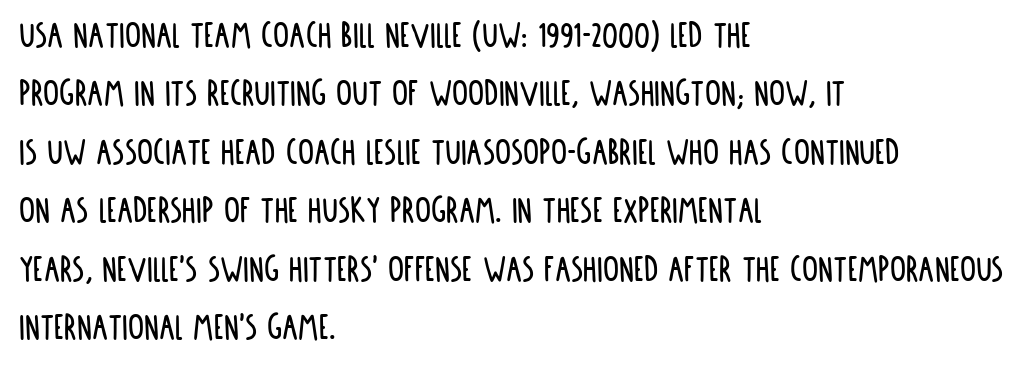
The image shows 40 px condensed sans-serif type, upright; set left-aligned, normal line spacing (1.46x), normal letter spacing, not underlined; low stroke contrast and a large x-height.
